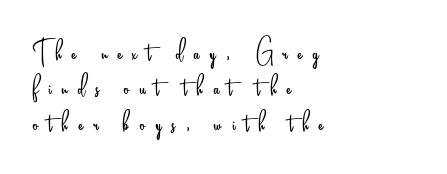
Think standard paragraph weight, or any step lighter than that. Closely set lines give the paragraph a compact silhouette. Nobody drew a line under any word here. Caption: expanded tracking, letters set apart.
